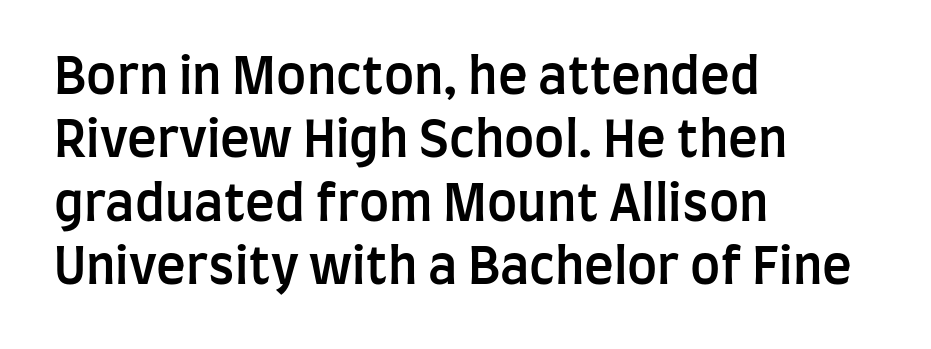
Q: Is the text bold? A: Semi-bold.
Q: Is the text italic (slanted)? A: No, it is upright.
Q: Is the typeface a serif or a sans-serif typeface? A: Sans-serif.
Q: Is the text underlined? A: No.
Q: How is the paragraph aligned? A: Left-aligned.
Q: Is the spacing between letters normal or unusually wide? A: Normal.
Q: Is the spacing between lines tight, normal or loose? A: Normal.
Q: Width (condensed, normal, or wide)? A: Condensed.
Q: Stroke contrast? A: Low.
Q: x-height? A: Large.
Q: Monospaced? A: No.
